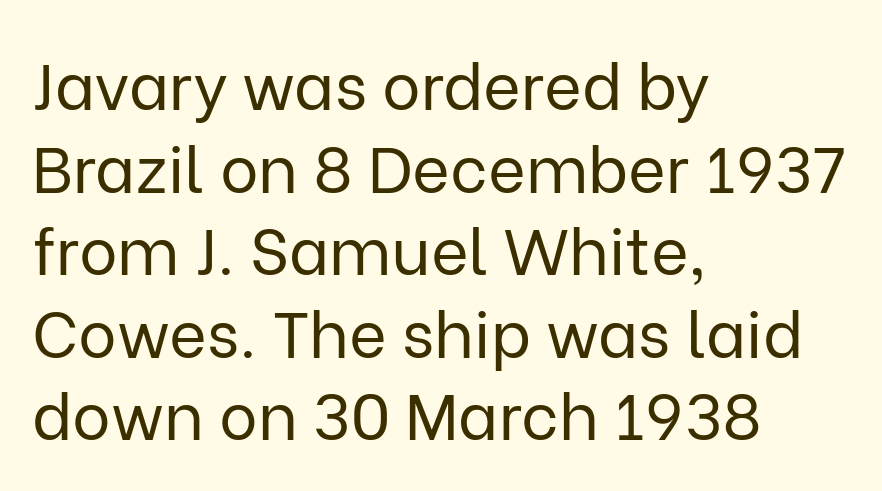
The image shows 65 px regular-weight sans-serif type, upright; set left-aligned, normal line spacing (1.27x), normal letter spacing, not underlined; low stroke contrast and a medium x-height.
